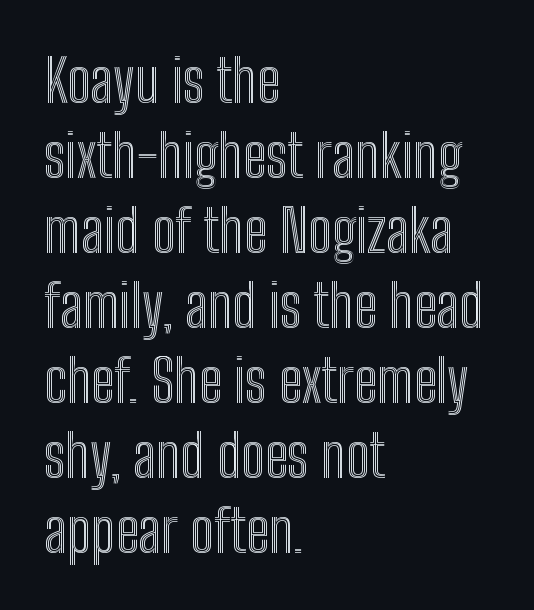
{"italic": "no", "width": "condensed", "x_height": "medium", "monospaced": "no", "underline": "no", "align": "left", "line_spacing": "normal", "line_spacing_ratio": 1.27, "letter_spacing": "normal", "letter_spacing_em": 0.0, "glyph_px": 59}
